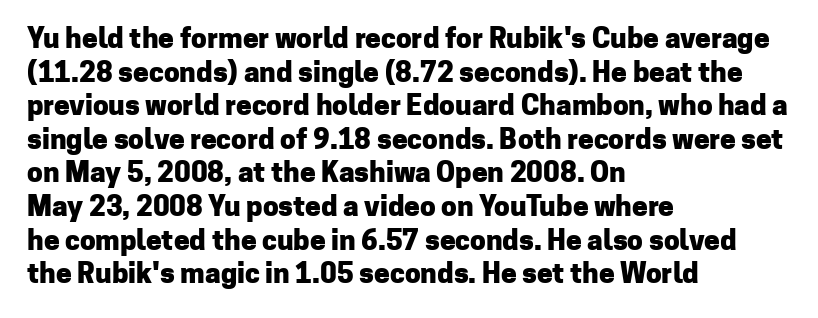
Q: Is the text bold? A: Yes.
Q: Is the text italic (slanted)? A: No, it is upright.
Q: Is the typeface a serif or a sans-serif typeface? A: Sans-serif.
Q: Is the text underlined? A: No.
Q: How is the paragraph aligned? A: Left-aligned.
Q: Is the spacing between letters normal or unusually wide? A: Normal.
Q: Width (condensed, normal, or wide)? A: Normal.
Q: Stroke contrast? A: Low.
Q: x-height? A: Medium.
Q: Monospaced? A: No.
